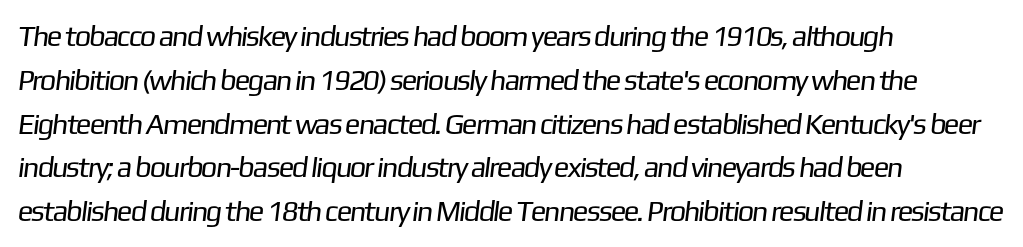
Q: Is the text bold? A: No.
Q: Is the typeface a serif or a sans-serif typeface? A: Sans-serif.
Q: Is the text underlined? A: No.
Q: How is the paragraph aligned? A: Left-aligned.
Q: Is the spacing between letters normal or unusually wide? A: Normal.
Q: Is the spacing between lines tight, normal or loose? A: Normal.
Q: Width (condensed, normal, or wide)? A: Normal.
Q: Stroke contrast? A: Low.
Q: x-height? A: Medium.
Q: Monospaced? A: No.
